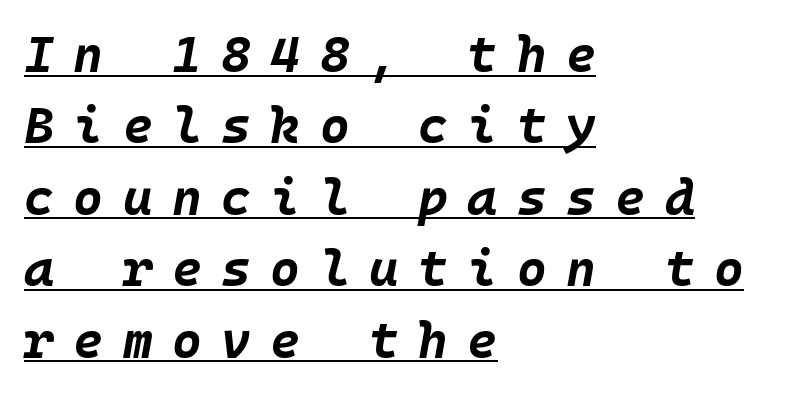
Students, observe: this is what conventionally led text looks like. Notice how the stems are inclined rather than vertical — that's the hallmark of italics. Does the copy run flush right? No — it runs flush left. Typographic density is high because the face is bold.
